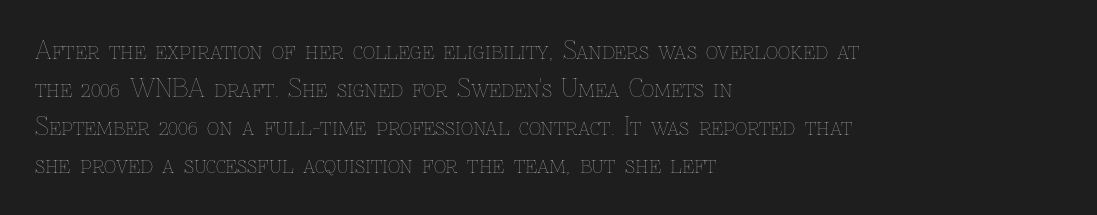
{"italic": "no", "bold": "no", "underline": "no", "align": "left", "line_spacing": "normal", "line_spacing_ratio": 1.58, "letter_spacing": "normal", "letter_spacing_em": 0.0, "glyph_px": 24}
